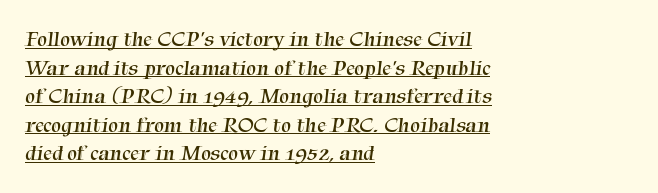
The image shows 22 px text type; set left-aligned, normal line spacing (1.3x), normal letter spacing, underlined.
